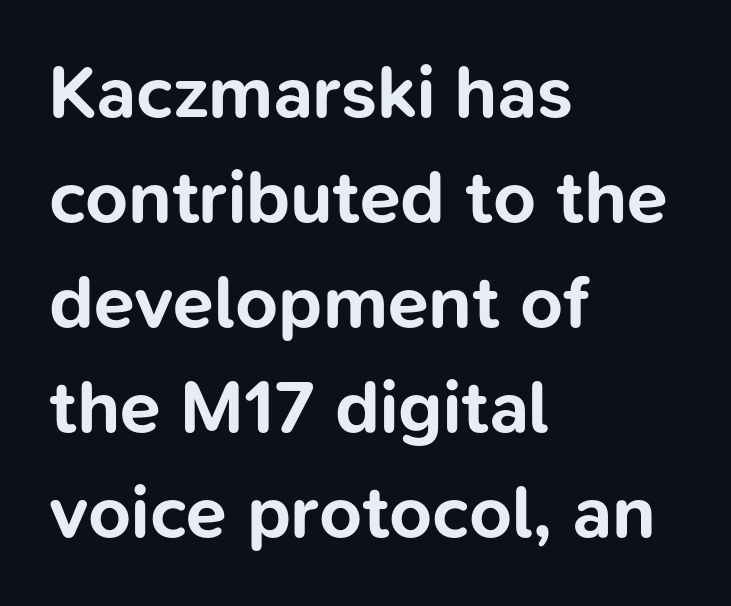
When letters stand straight like this, we call the style roman or upright. On the weight axis this lands at bold, roughly 700. The rendering keeps characters at their native spacing. Here the designer chose a conventional face with non-uniform glyph widths.
